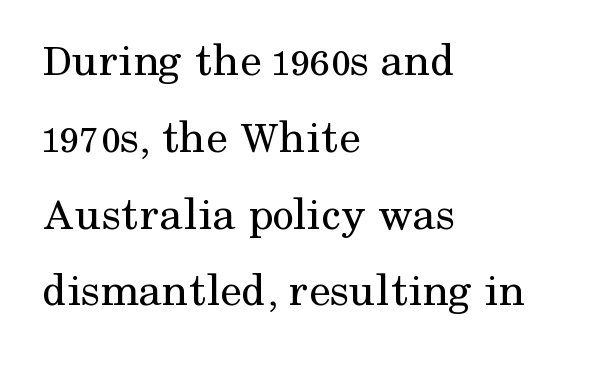
This is serif lettering, the kind often seen in printed books. The letterforms sit at book weight or below. There is no visible air inserted between adjacent glyphs. Line starts are locked; line ends wander. The passage shown is typed in a proportional face where columns would drift.
